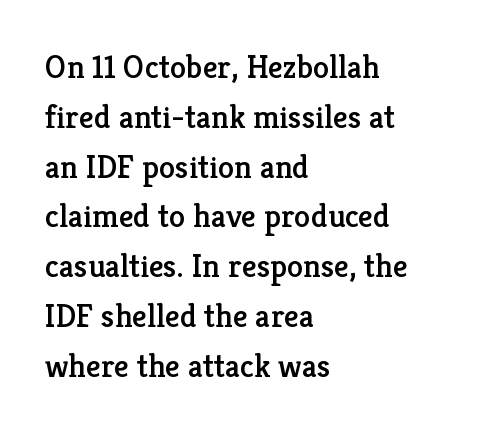
Q: Is the text italic (slanted)? A: No, it is upright.
Q: Is the typeface a serif or a sans-serif typeface? A: Serif.
Q: Is the text underlined? A: No.
Q: How is the paragraph aligned? A: Left-aligned.
Q: Is the spacing between letters normal or unusually wide? A: Normal.
Q: Is the spacing between lines tight, normal or loose? A: Normal.
Q: Width (condensed, normal, or wide)? A: Normal.
Q: Stroke contrast? A: Low.
Q: x-height? A: Medium.
Q: Monospaced? A: No.
